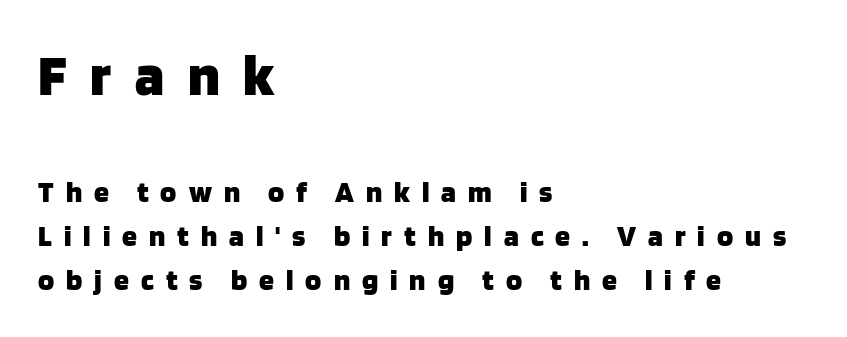
Q: Is the text bold? A: Yes.
Q: Is the text italic (slanted)? A: No, it is upright.
Q: Is the typeface a serif or a sans-serif typeface? A: Sans-serif.
Q: Is the text underlined? A: No.
Q: How is the paragraph aligned? A: Left-aligned.
Q: Is the spacing between letters normal or unusually wide? A: Unusually wide.
Q: Is the spacing between lines tight, normal or loose? A: Normal.
Q: Which block of text is set in a larger size, the first (top) or the second (bottom)? A: The first (top) one.
Q: Width (condensed, normal, or wide)? A: Normal.
Q: Stroke contrast? A: Low.
Q: x-height? A: Large.
Q: Monospaced? A: No.
